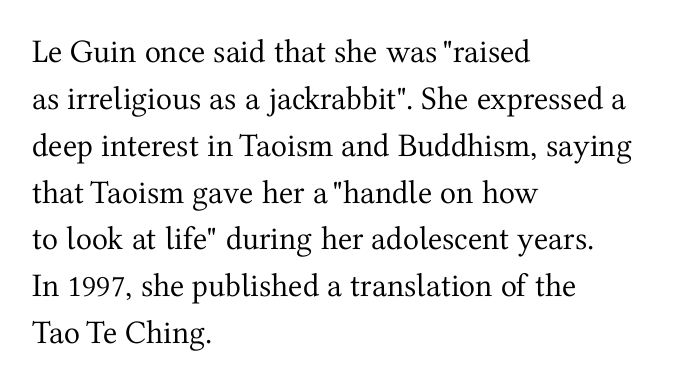
Q: Is the text bold? A: No.
Q: Is the text italic (slanted)? A: No, it is upright.
Q: Is the typeface a serif or a sans-serif typeface? A: Serif.
Q: Is the text underlined? A: No.
Q: How is the paragraph aligned? A: Left-aligned.
Q: Is the spacing between letters normal or unusually wide? A: Normal.
Q: Is the spacing between lines tight, normal or loose? A: Normal.
Q: Width (condensed, normal, or wide)? A: Normal.
Q: Stroke contrast? A: Medium.
Q: x-height? A: Medium.
Q: Monospaced? A: No.
